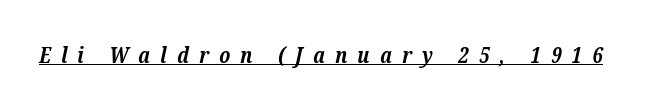
Q: Is the text bold? A: Yes.
Q: Is the text italic (slanted)? A: Yes, it leans right by about 12 degrees.
Q: Is the text underlined? A: Yes.
Q: Is the spacing between letters normal or unusually wide? A: Unusually wide.
